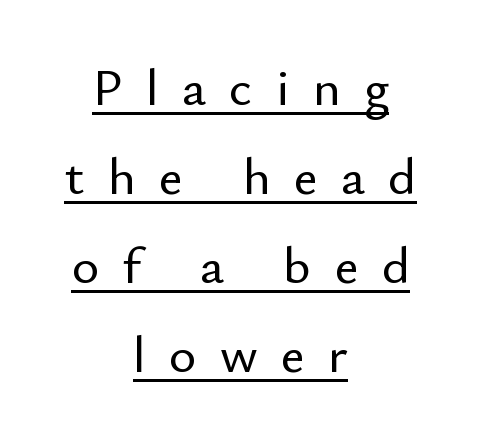
{"serif": "no", "italic": "no", "width": "normal", "stroke_contrast": "low", "x_height": "small", "monospaced": "no", "underline": "yes", "align": "center", "line_spacing_ratio": 1.71, "letter_spacing": "wide", "letter_spacing_em": 0.45, "glyph_px": 52}
